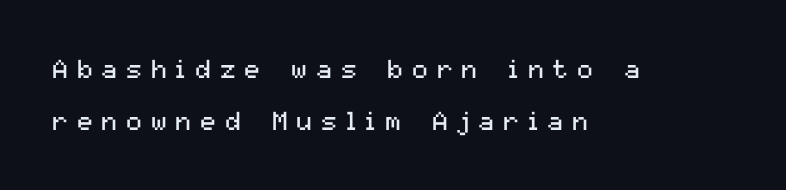
{"italic": "no", "bold": "no", "underline": "no", "align": "left", "line_spacing": "loose", "line_spacing_ratio": 2.0, "letter_spacing": "wide", "letter_spacing_em": 0.35, "glyph_px": 26}
